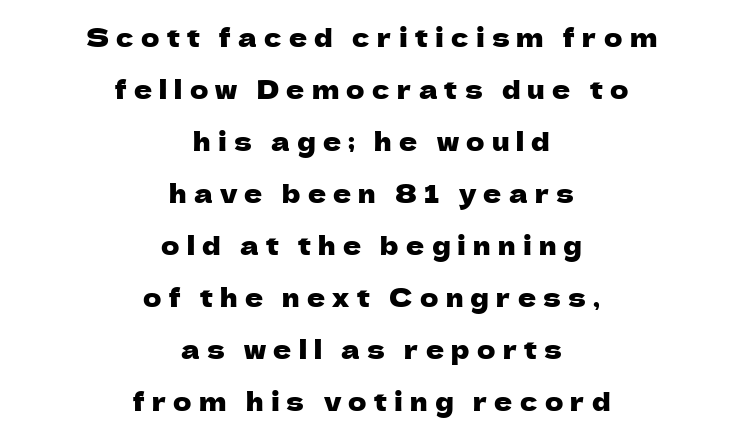
Q: Is the text italic (slanted)? A: No, it is upright.
Q: Is the text underlined? A: No.
Q: How is the paragraph aligned? A: Centered.
Q: Is the spacing between letters normal or unusually wide? A: Unusually wide.
Q: Is the spacing between lines tight, normal or loose? A: Loose.
